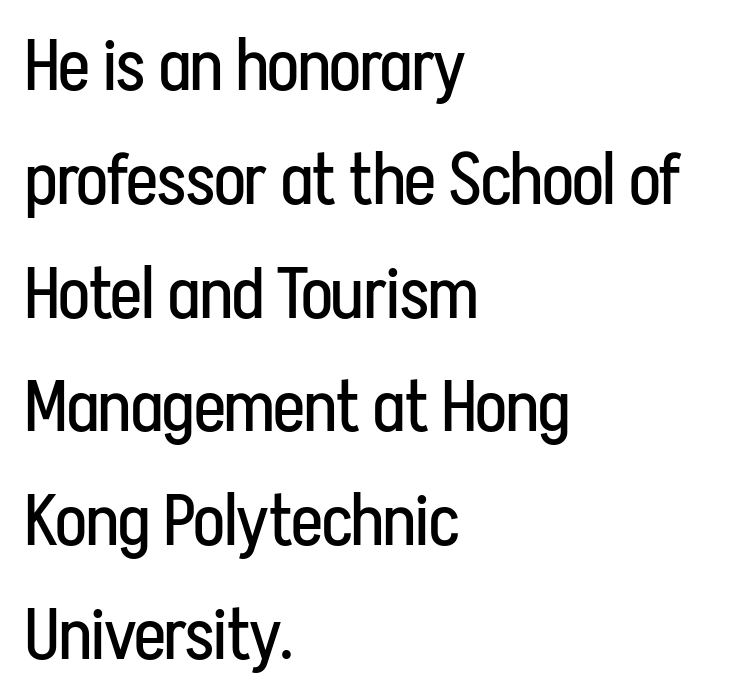
{"serif": "no", "italic": "no", "bold": "no", "weight": "regular", "width": "condensed", "stroke_contrast": "low", "x_height": "medium", "monospaced": "no", "underline": "no", "align": "left", "line_spacing": "normal", "line_spacing_ratio": 1.58, "letter_spacing": "normal", "letter_spacing_em": 0.0, "glyph_px": 72}
